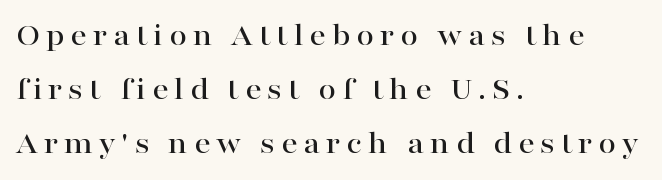
Notice how the stems are strictly vertical — no italics here. Note the varied advance widths — an 'i' is clearly narrower than an 'm'. This is serif lettering, the kind often seen in printed books. Is there much room between lines? A standard amount, neither cramped nor airy. Reading down the block, your eye returns to a fixed left position each line.
